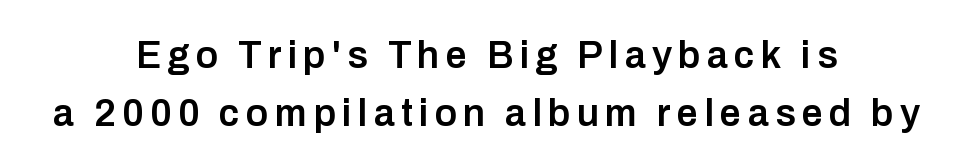
{"serif": "no", "italic": "no", "bold": "semi", "weight": "semibold", "width": "normal", "stroke_contrast": "low", "x_height": "medium", "monospaced": "no", "underline": "no", "align": "center", "line_spacing": "normal", "line_spacing_ratio": 1.52, "glyph_px": 38}
